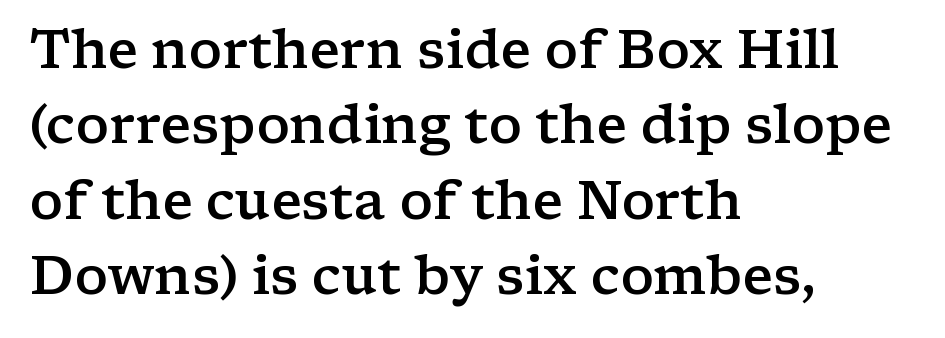
{"serif": "yes", "italic": "no", "bold": "semi", "weight": "semibold", "width": "wide", "stroke_contrast": "low", "x_height": "medium", "monospaced": "no", "underline": "no", "align": "left", "line_spacing": "normal", "line_spacing_ratio": 1.42, "letter_spacing": "normal", "letter_spacing_em": 0.0, "glyph_px": 53}
